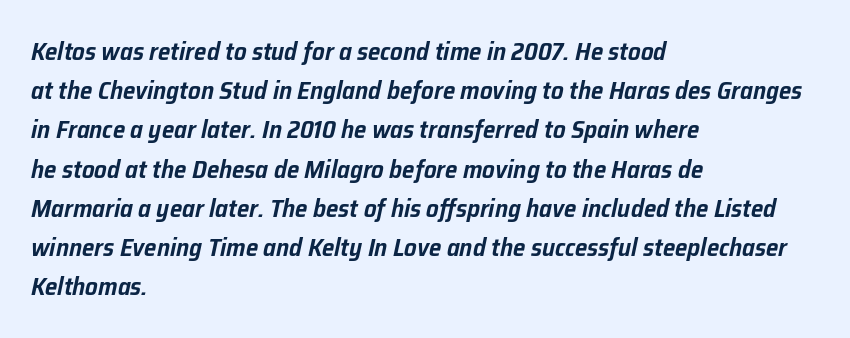
Q: Is the text italic (slanted)? A: Yes, it leans right by about 12 degrees.
Q: Is the text underlined? A: No.
Q: How is the paragraph aligned? A: Left-aligned.
Q: Is the spacing between letters normal or unusually wide? A: Normal.
Q: Is the spacing between lines tight, normal or loose? A: Normal.
